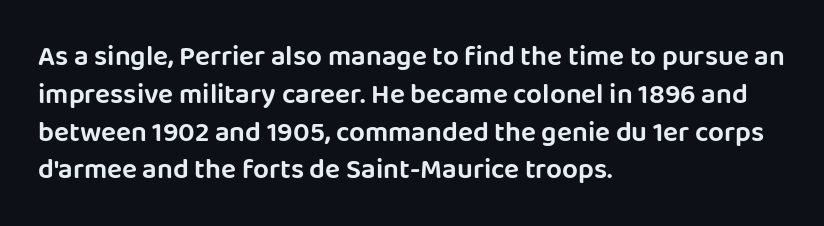
Q: Is the text italic (slanted)? A: No, it is upright.
Q: Is the typeface a serif or a sans-serif typeface? A: Sans-serif.
Q: Is the text underlined? A: No.
Q: How is the paragraph aligned? A: Left-aligned.
Q: Is the spacing between letters normal or unusually wide? A: Normal.
Q: Is the spacing between lines tight, normal or loose? A: Normal.
Q: Width (condensed, normal, or wide)? A: Normal.
Q: Stroke contrast? A: Low.
Q: x-height? A: Large.
Q: Monospaced? A: No.
